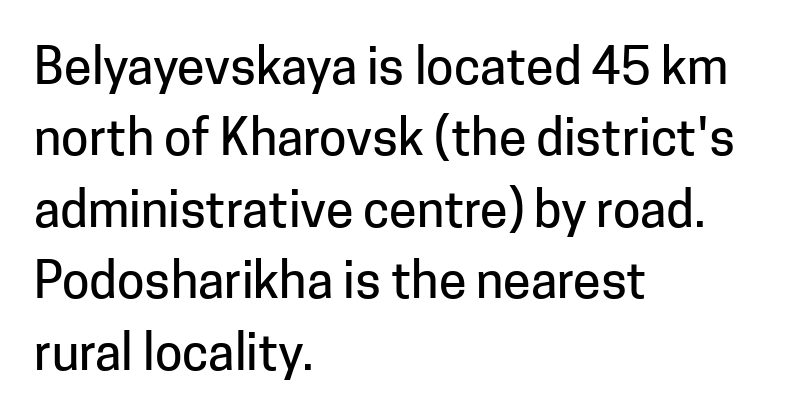
This is sans-serif lettering, the kind often seen on screens and signage. A student would call this left alignment; a typographer would say flush left, rag right. Between one letter and the next there's only the usual sliver of space. The letters advance in unequal steps, a hallmark of proportional type.
